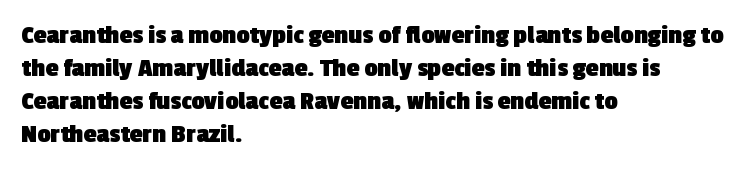
{"bold": "yes", "underline": "no", "align": "left", "line_spacing": "normal", "line_spacing_ratio": 1.27, "letter_spacing": "normal", "letter_spacing_em": 0.0, "glyph_px": 26}
